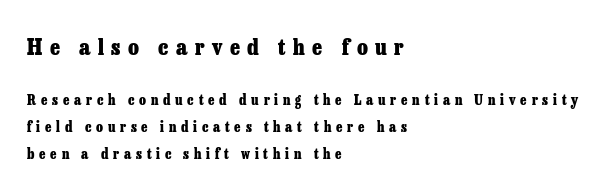
Alignment: flush left. Check the space under the baseline: it is left empty. Honestly, the rows look like they've been pulled way apart. It's the straight-up-and-down kind of type. The tracking jumps out immediately: characters are airy and widely separated. The face used here appears at its bigger size in the upper chunk.
